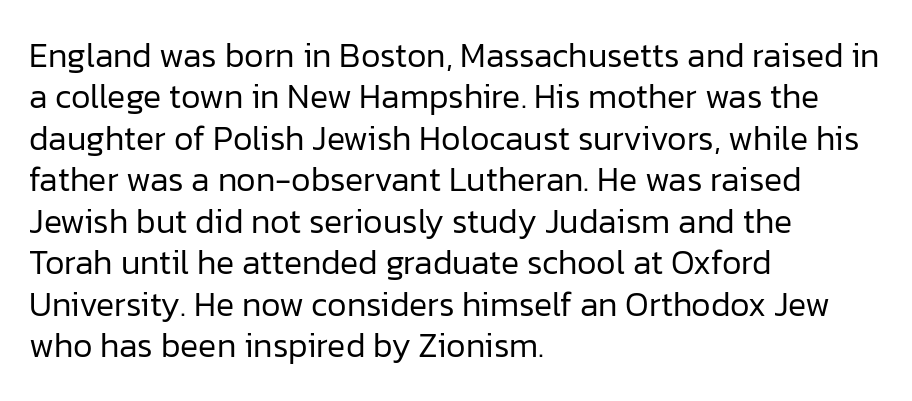
The image shows 34 px regular-weight sans-serif type, upright; set left-aligned, line spacing 1.22x, normal letter spacing, not underlined; low stroke contrast and a medium x-height.
